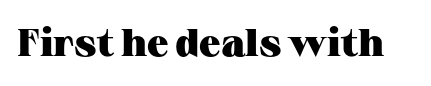
The image shows 38 px heavy, wide serif type, upright; set normal letter spacing, not underlined; medium stroke contrast and a medium x-height.
